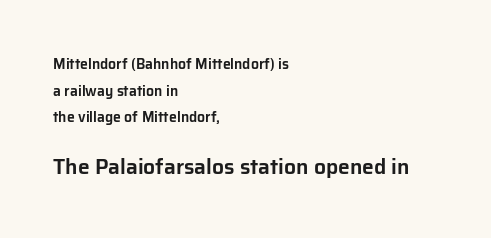
Upright lettering throughout. Honestly, there is no underline to notice here at all. The following chunk of copy outweighs the initial chunk in type size. Glyph-to-glyph distance matches everyday printed text. A student would call this left alignment; a typographer would say flush left, rag right. Regarding leading, the lines here are spaced well apart.
